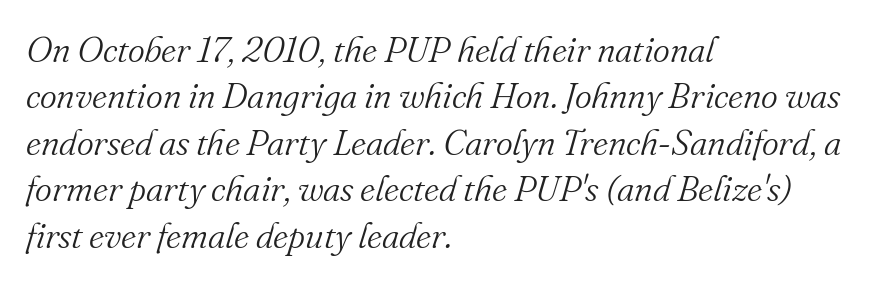
Check under the words: just untouched page. No letter is thick-stroked: the sample isn't bold. Evenly set lines give the paragraph a standard silhouette. Looks like regular typesetting: each glyph gets only the width it needs. The typesetter chose a ragged-right arrangement here. The glyphs look as if they've been sheared to an angle.
